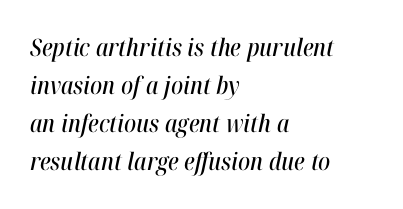
The image shows 24 px text type, italic (leaning right); set left-aligned, normal line spacing (1.59x), normal letter spacing, not underlined.
